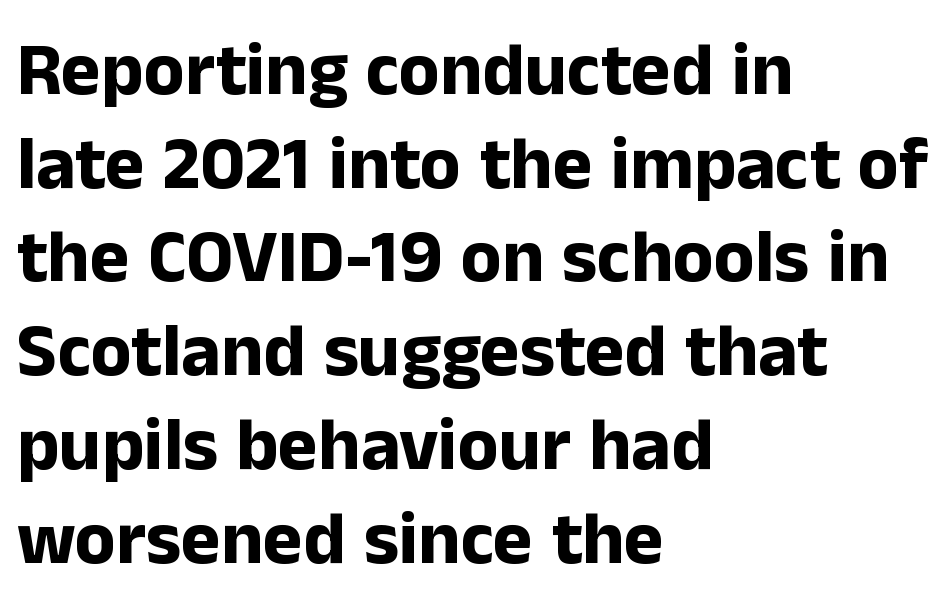
In terms of letterspacing, this is plain default setting. The space directly below the letters is spotless. Rows of type keep a routine distance in the vertical direction. The face used here is proportionally spaced, like ordinary book or web type. Serif or sans? Sans — the stroke terminals are bare.
